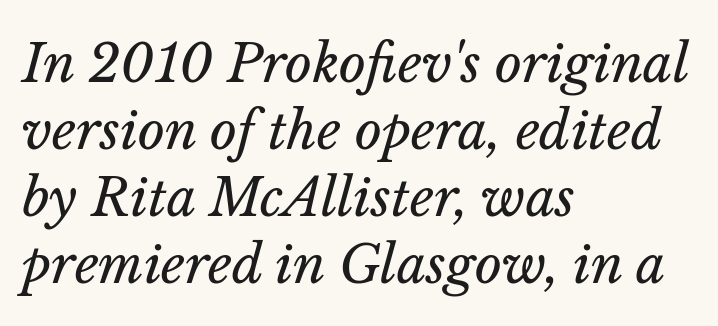
Q: Is the text bold? A: No.
Q: Is the text italic (slanted)? A: Yes, it leans right by about 14 degrees.
Q: Is the text underlined? A: No.
Q: How is the paragraph aligned? A: Left-aligned.
Q: Is the spacing between letters normal or unusually wide? A: Normal.
Q: Is the spacing between lines tight, normal or loose? A: Normal.
Q: Width (condensed, normal, or wide)? A: Normal.
Q: Stroke contrast? A: Low.
Q: x-height? A: Medium.
Q: Monospaced? A: No.
